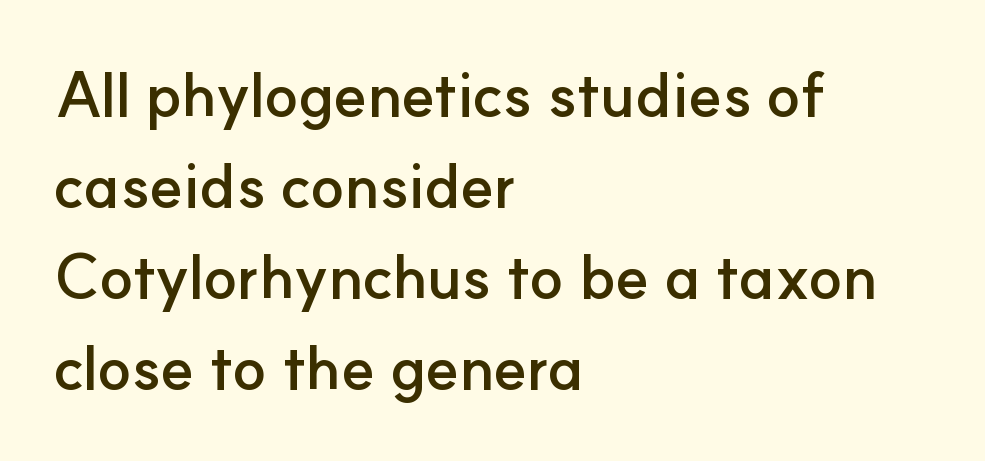
When letters stand straight like this, we call the style roman or upright. Typeset ragged right — the left edge is the straight one. A typesetter would call this proportional, since set widths differ per character. Any mark beneath the type? The region is blank. Default kerning and tracking; the words read as compact shapes.
